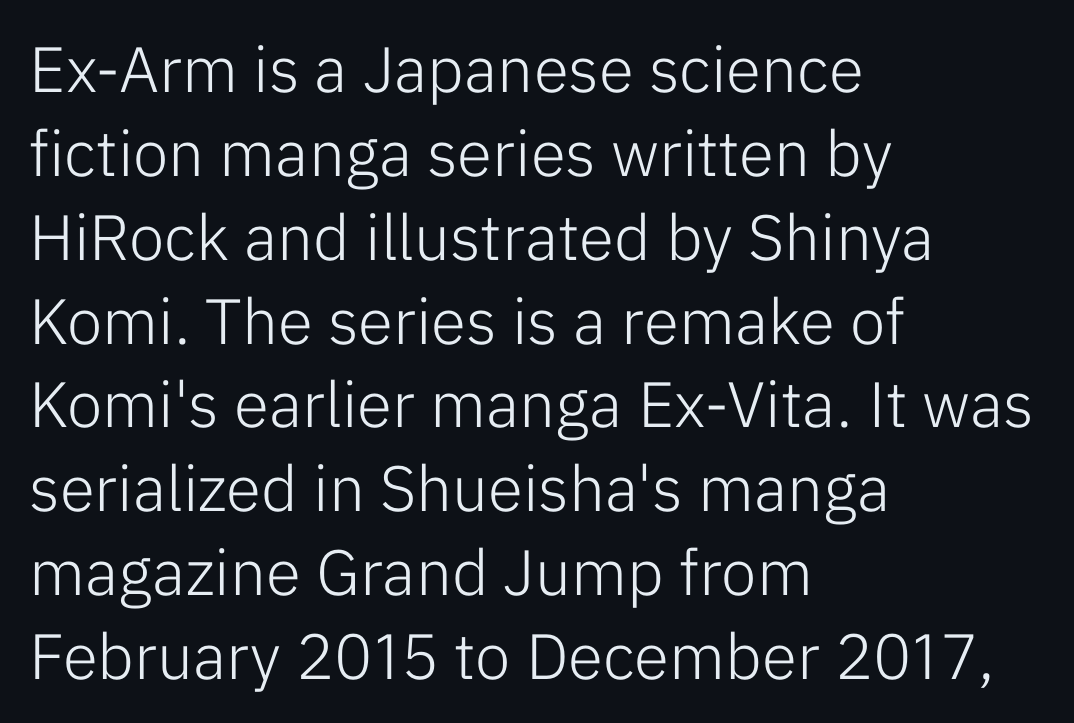
{"serif": "no", "italic": "no", "bold": "no", "weight": "light", "width": "normal", "stroke_contrast": "low", "x_height": "medium", "monospaced": "no", "underline": "no", "align": "left", "line_spacing": "normal", "line_spacing_ratio": 1.31, "letter_spacing": "normal", "letter_spacing_em": 0.0, "glyph_px": 64}
